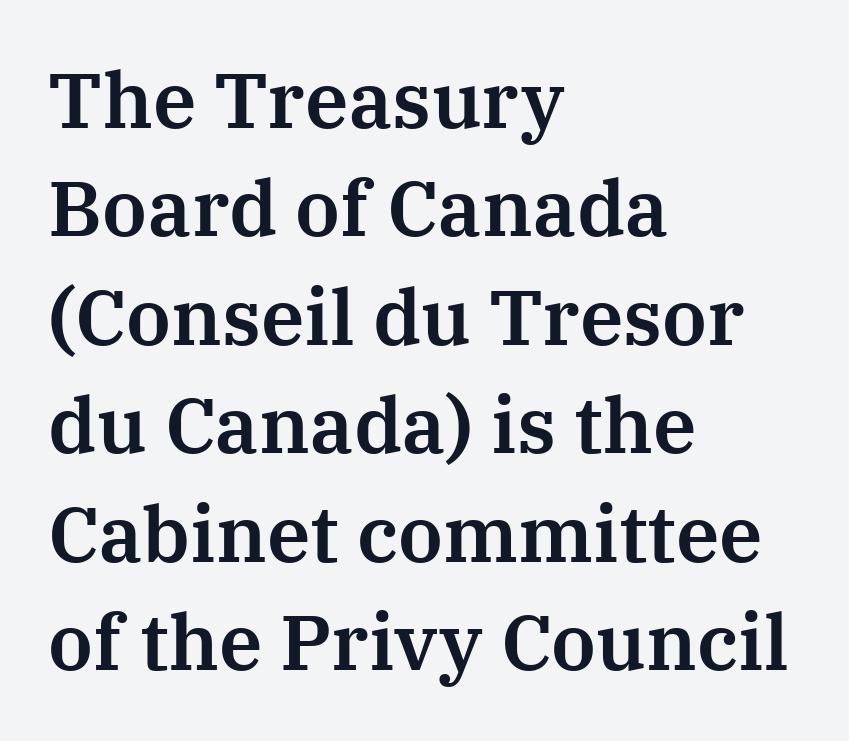
{"serif": "yes", "italic": "no", "width": "normal", "stroke_contrast": "medium", "x_height": "medium", "monospaced": "no", "underline": "no", "align": "left", "line_spacing": "normal", "line_spacing_ratio": 1.39, "letter_spacing": "normal", "letter_spacing_em": 0.0, "glyph_px": 78}
